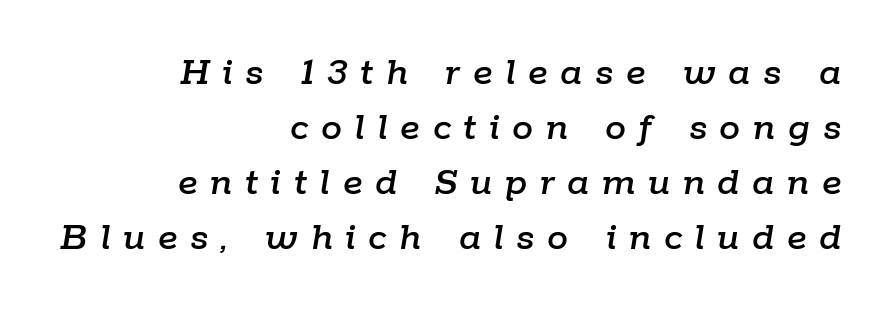
The image shows 42 px text type, italic (leaning right); set right-aligned, normal line spacing (1.31x), unusually wide letter spacing (+0.3 em), not underlined; low stroke contrast and a medium x-height.
